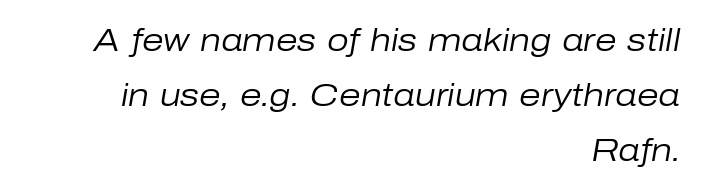
The image shows 31 px regular-weight type, italic (leaning right); set right-aligned, line spacing 1.77x, normal letter spacing, not underlined; low stroke contrast and a medium x-height.
